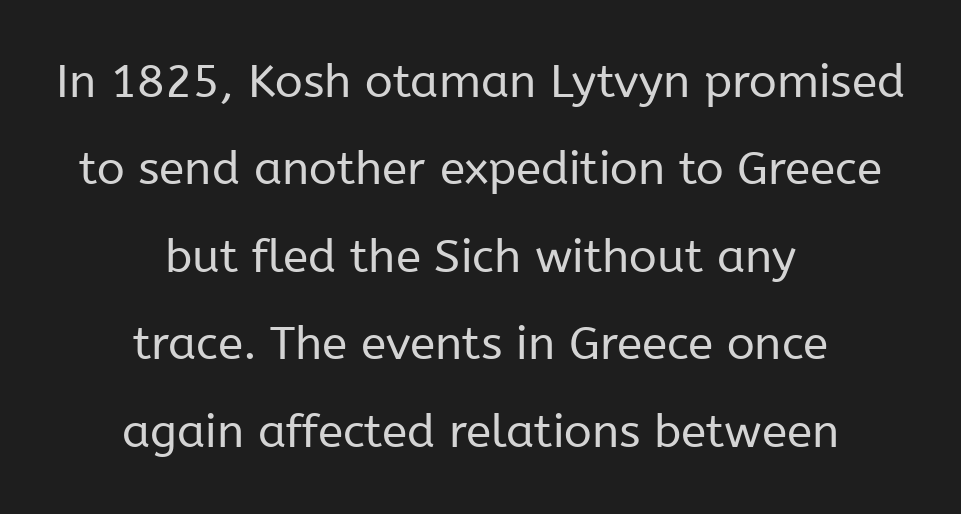
Clear beneath every line of the passage. Note the varied advance widths — an 'i' is clearly narrower than an 'm'. The rendering uses a large line-height, opening up the rows. Where is the straight margin? There isn't one; the lines are centered. Type style note: lacks serifs. Every character sits straight up, as roman type does.
